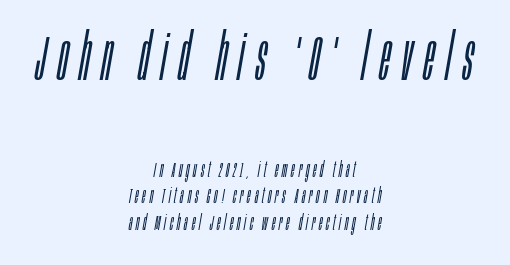
{"italic": "yes", "lean": "right", "slant_degrees": 10, "bold": "no", "weight": "light", "width": "condensed", "stroke_contrast": "low", "x_height": "large", "monospaced": "no", "underline": "no", "align": "center", "line_spacing": "normal", "line_spacing_ratio": 1.25, "larger_block": "first", "size_ratio": 3.05, "glyph_px": 64}
